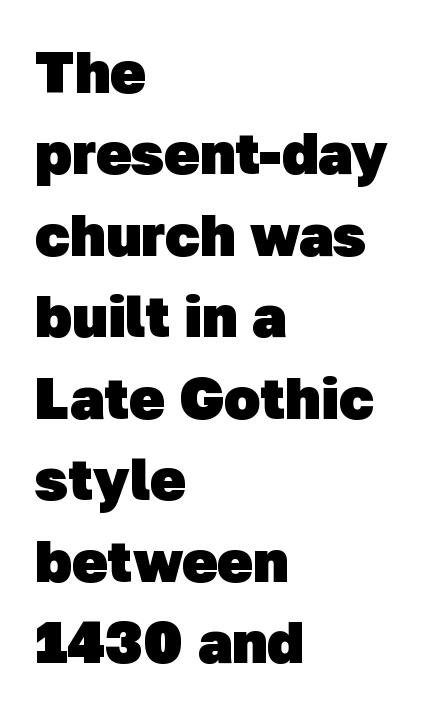
The image shows 59 px heavy sans-serif type; set left-aligned, normal line spacing (1.38x), normal letter spacing, not underlined; low stroke contrast and a medium x-height.
